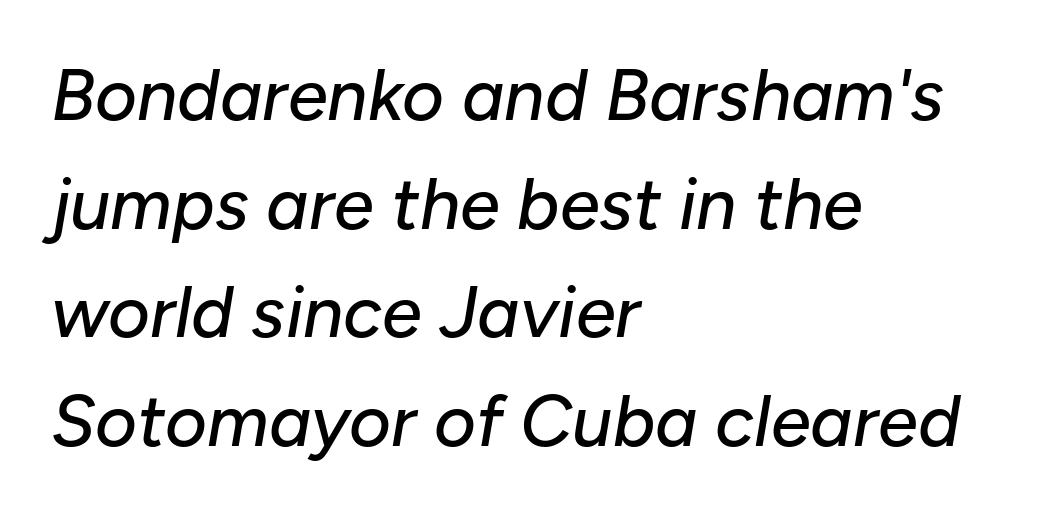
The image shows 72 px text type, italic (leaning right); set left-aligned, normal line spacing (1.51x), normal letter spacing, not underlined; low stroke contrast and a medium x-height.
